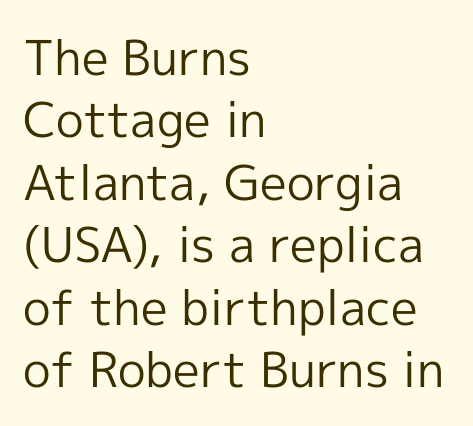
No extra tracking has been applied to these lines. Beneath every word, the page is bare. Each letter keeps its own natural width here, so spacing adapts to shape. What's the leading like? Ordinary, nothing unusual.
